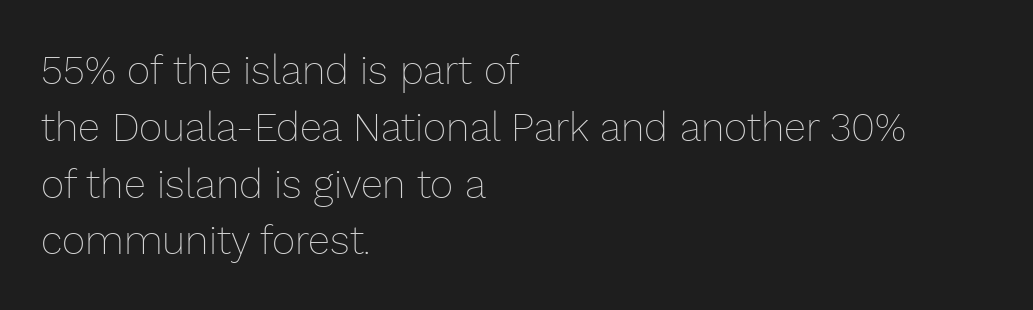
{"italic": "no", "bold": "no", "weight": "thin", "width": "normal", "stroke_contrast": "low", "x_height": "medium", "monospaced": "no", "underline": "no", "align": "left", "line_spacing": "normal", "line_spacing_ratio": 1.42, "letter_spacing": "normal", "letter_spacing_em": 0.0, "glyph_px": 40}
